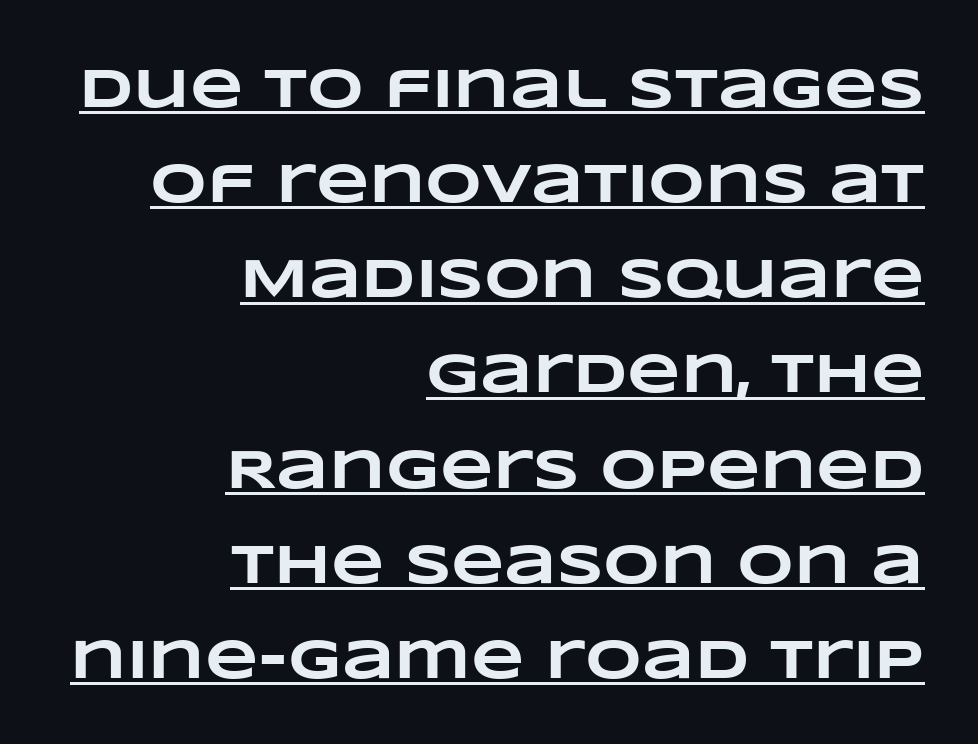
{"bold": "yes", "weight": "heavy", "width": "wide", "stroke_contrast": "low", "x_height": "large", "monospaced": "no", "underline": "yes", "align": "right", "line_spacing_ratio": 1.73, "letter_spacing": "normal", "letter_spacing_em": 0.0, "glyph_px": 55}
